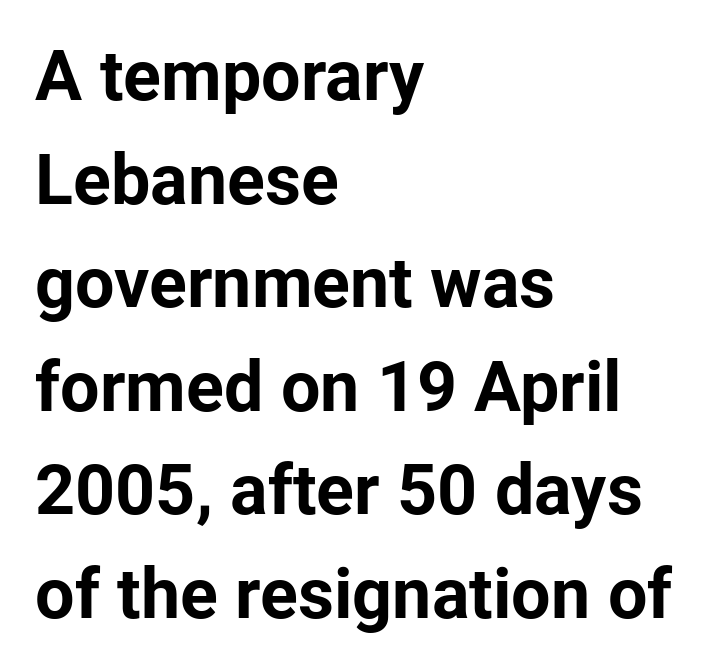
The image shows 70 px bold sans-serif type, upright; set left-aligned, normal line spacing (1.48x), normal letter spacing, not underlined; low stroke contrast and a medium x-height.
